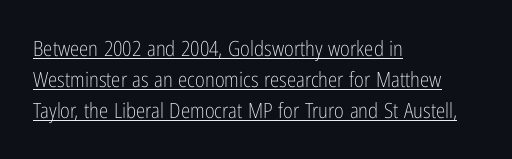
Q: Is the text bold? A: No.
Q: Is the text italic (slanted)? A: No, it is upright.
Q: Is the text underlined? A: Yes.
Q: How is the paragraph aligned? A: Left-aligned.
Q: Is the spacing between letters normal or unusually wide? A: Normal.
Q: Is the spacing between lines tight, normal or loose? A: Normal.
